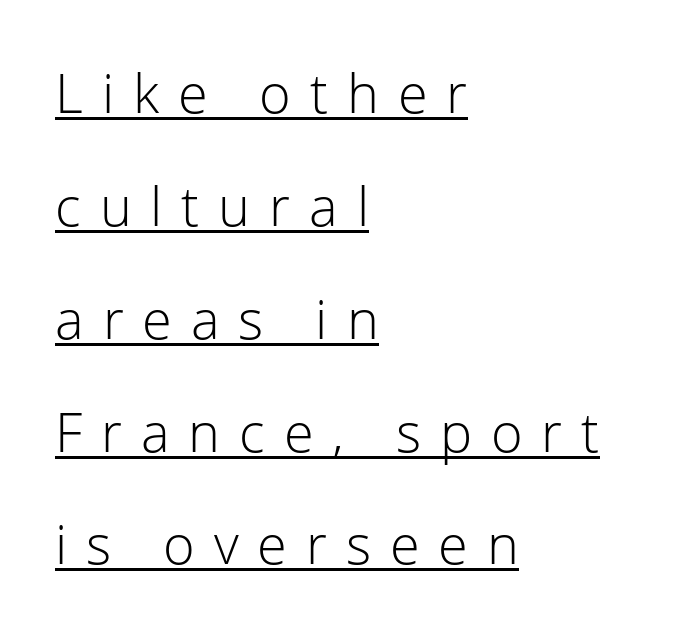
{"serif": "no", "italic": "no", "bold": "no", "weight": "light", "width": "normal", "stroke_contrast": "low", "x_height": "medium", "monospaced": "no", "underline": "yes", "align": "left", "line_spacing": "loose", "line_spacing_ratio": 2.09, "letter_spacing": "wide", "letter_spacing_em": 0.35, "glyph_px": 54}
